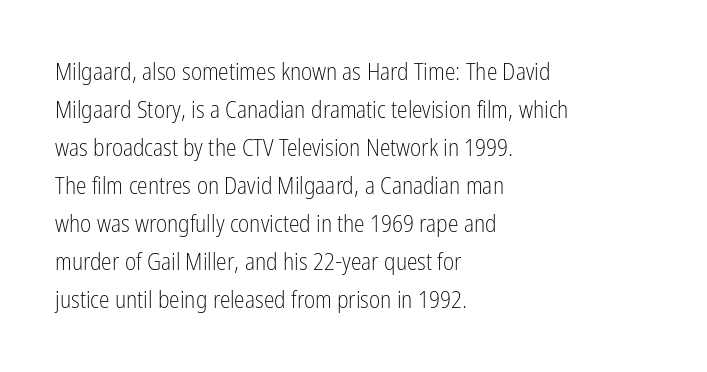
{"italic": "no", "bold": "no", "underline": "no", "align": "left", "line_spacing": "normal", "line_spacing_ratio": 1.58, "letter_spacing": "normal", "letter_spacing_em": 0.0, "glyph_px": 24}
